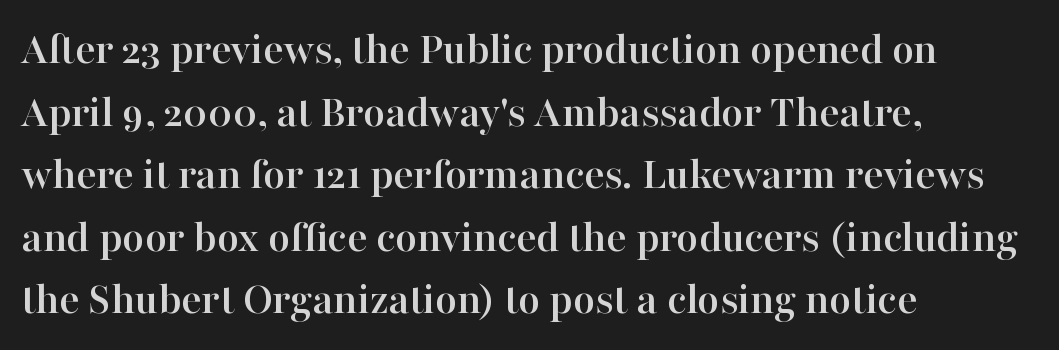
Ascenders rise straight up at ninety degrees. In terms of leading, this rendering sits right in the middle. The letters carry serifs — small finishing strokes at the ends of their stems. The horizontal fit of the characters is conventional and even. Alignment: flush left. Any mark beneath the type? The region is blank.
